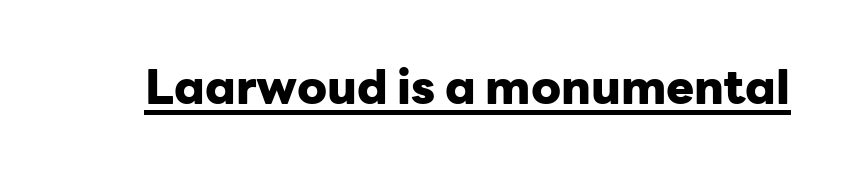
The image shows 47 px heavy sans-serif type, upright; set normal letter spacing, underlined; low stroke contrast and a medium x-height.
